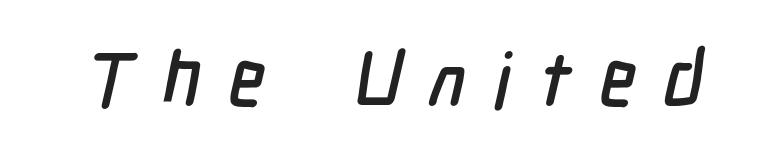
The image shows 75 px condensed sans-serif type; set unusually wide letter spacing (+0.37 em), not underlined; low stroke contrast and a medium x-height.
